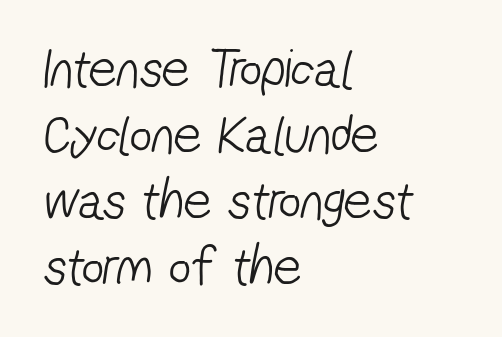
Does extra space separate the letters? No, they use regular spacing. Is this a heavy cut? Hardly; it is regular or lighter. Does the copy run flush right? No — it runs flush left. Note the varied advance widths — an 'i' is clearly narrower than an 'm'. A bare baseline throughout the passage. The typeface chosen for these lines omits serifs.
